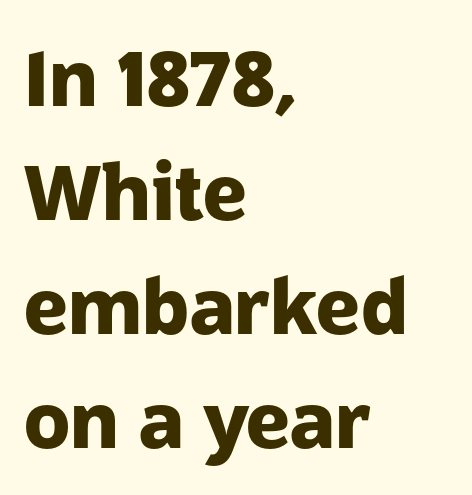
Q: Is the text bold? A: Yes.
Q: Is the text italic (slanted)? A: No, it is upright.
Q: Is the typeface a serif or a sans-serif typeface? A: Sans-serif.
Q: Is the text underlined? A: No.
Q: How is the paragraph aligned? A: Left-aligned.
Q: Is the spacing between letters normal or unusually wide? A: Normal.
Q: Is the spacing between lines tight, normal or loose? A: Normal.
Q: Width (condensed, normal, or wide)? A: Normal.
Q: Stroke contrast? A: Low.
Q: x-height? A: Medium.
Q: Monospaced? A: No.
